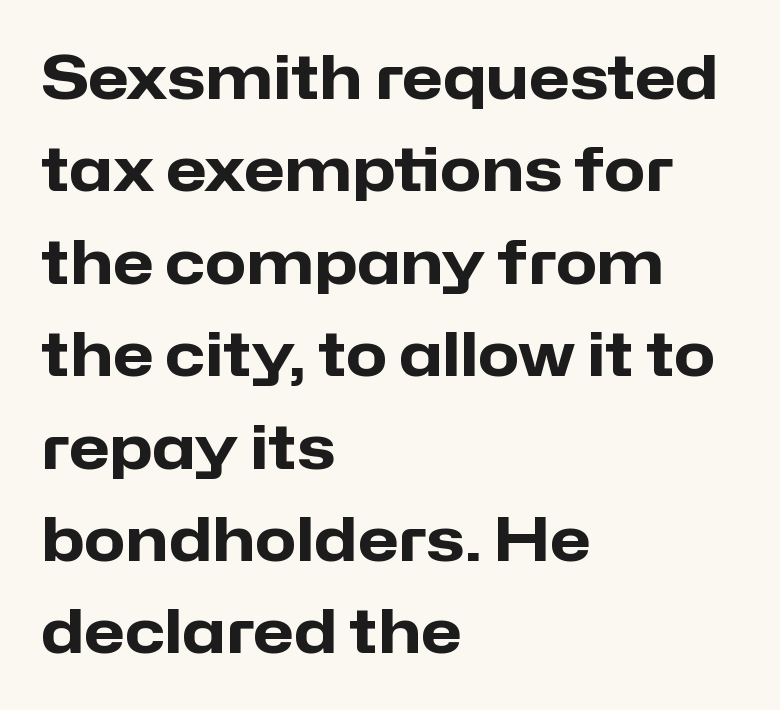
Q: Is the text bold? A: Yes.
Q: Is the text italic (slanted)? A: No, it is upright.
Q: Is the typeface a serif or a sans-serif typeface? A: Sans-serif.
Q: Is the text underlined? A: No.
Q: How is the paragraph aligned? A: Left-aligned.
Q: Is the spacing between letters normal or unusually wide? A: Normal.
Q: Is the spacing between lines tight, normal or loose? A: Normal.
Q: Width (condensed, normal, or wide)? A: Normal.
Q: Stroke contrast? A: Low.
Q: x-height? A: Medium.
Q: Monospaced? A: No.
